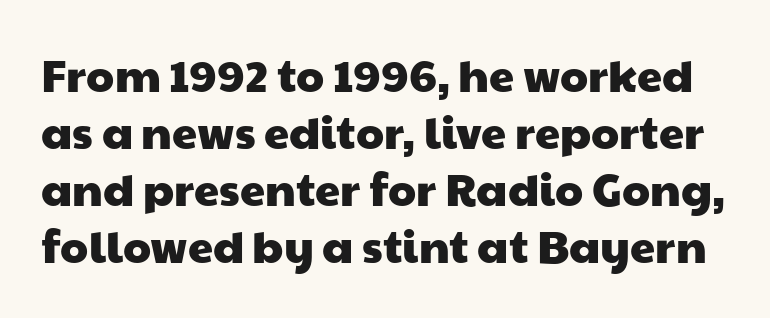
{"serif": "no", "width": "wide", "stroke_contrast": "low", "x_height": "medium", "monospaced": "no", "underline": "no", "line_spacing": "normal", "line_spacing_ratio": 1.27, "letter_spacing": "normal", "letter_spacing_em": 0.0, "glyph_px": 45}
